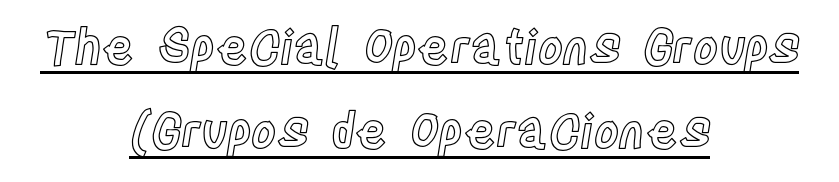
The whitespace from short lines is split evenly between both sides. The rendering uses natural spacing where letterforms have individual widths. Glance below the letters and you will spot a drawn line. Characters follow at the spacing the type designer built in.
